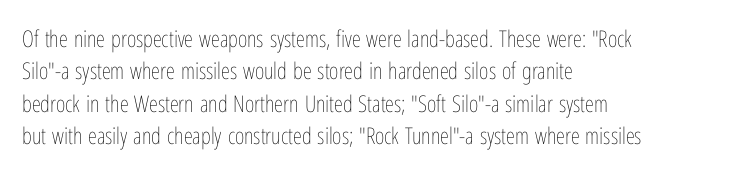
The image shows 23 px text type, upright; set left-aligned, normal line spacing (1.41x), normal letter spacing, not underlined.
